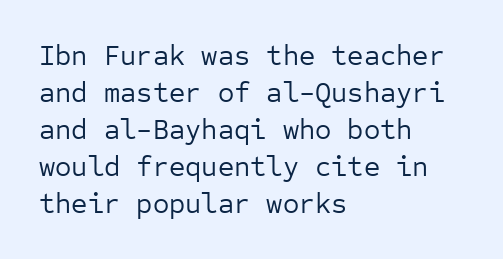
The image shows 28 px regular-weight sans-serif type, upright, monospaced; set left-aligned, normal line spacing (1.32x), normal letter spacing, not underlined; low stroke contrast and a medium x-height.
